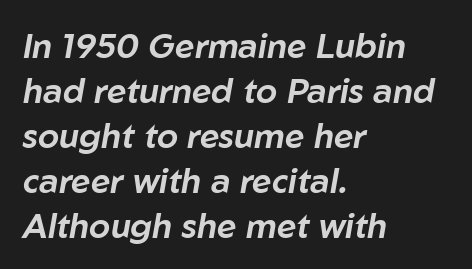
The space beneath each line is pristine and unruled. The ragged edge is on the right, which tells us the setting is flush left. Vertically, the passage feels balanced, rows spaced as you'd expect. This is oblique type, the kind used for emphasis or titles. Do the characters align in a grid? No, the font is proportional. Students, note that the glyphs here touch the page at normal intervals.
